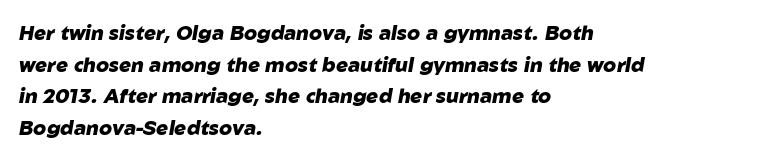
Q: Is the text bold? A: Yes.
Q: Is the text italic (slanted)? A: Yes, it leans right by about 10 degrees.
Q: Is the text underlined? A: No.
Q: How is the paragraph aligned? A: Left-aligned.
Q: Is the spacing between letters normal or unusually wide? A: Normal.
Q: Is the spacing between lines tight, normal or loose? A: Normal.
